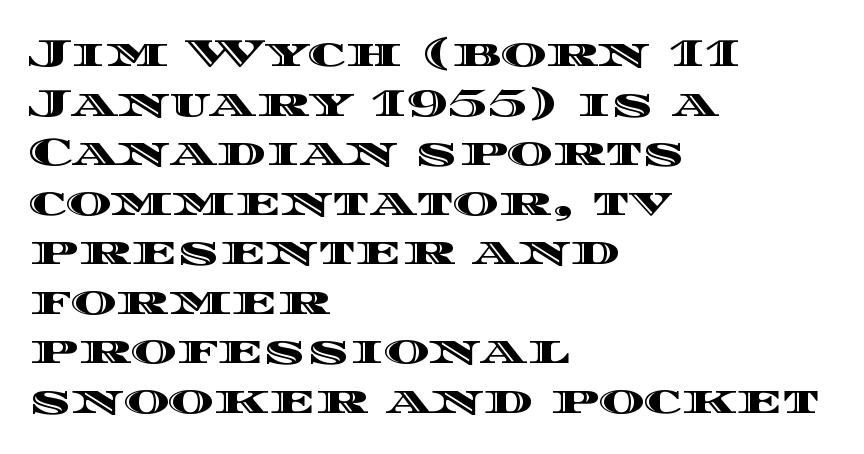
Q: Is the text italic (slanted)? A: No, it is upright.
Q: Is the text underlined? A: No.
Q: How is the paragraph aligned? A: Left-aligned.
Q: Is the spacing between letters normal or unusually wide? A: Normal.
Q: Is the spacing between lines tight, normal or loose? A: Normal.
Q: Width (condensed, normal, or wide)? A: Wide.
Q: x-height? A: Large.
Q: Monospaced? A: No.
